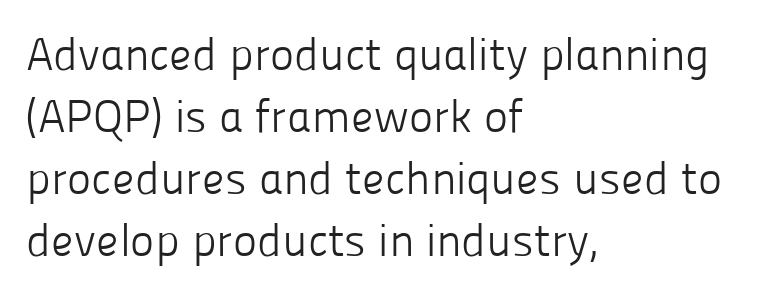
The image shows 46 px light sans-serif type, upright; set left-aligned, normal line spacing (1.35x), normal letter spacing, not underlined; low stroke contrast and a medium x-height.
